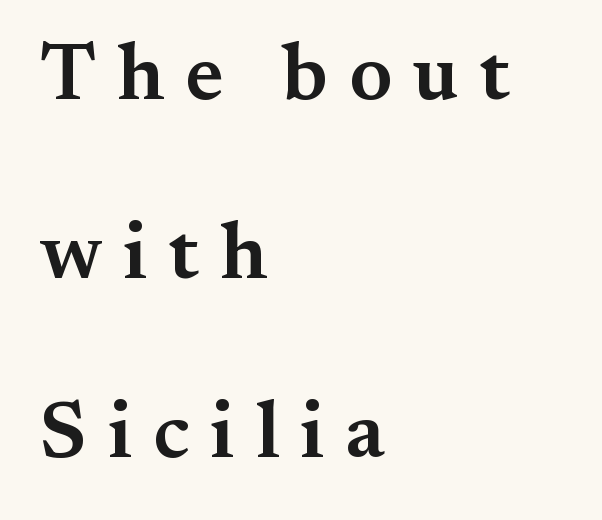
The letters advance in unequal steps, a hallmark of proportional type. A classic flush-left, rag-right setting is used for this passage. The vertical gap from one line to the next is large. In terms of letterform style, serifs are clearly present. The rendering inserts visible extra space after every character.
